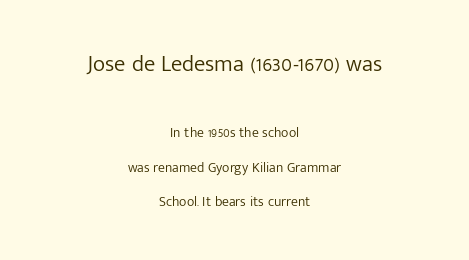
Loosely led — the rows are spread out. The space beneath each line is pristine and unruled. This is the regular roman posture of the typeface. Stems here are at most as thick as an everyday book face.
